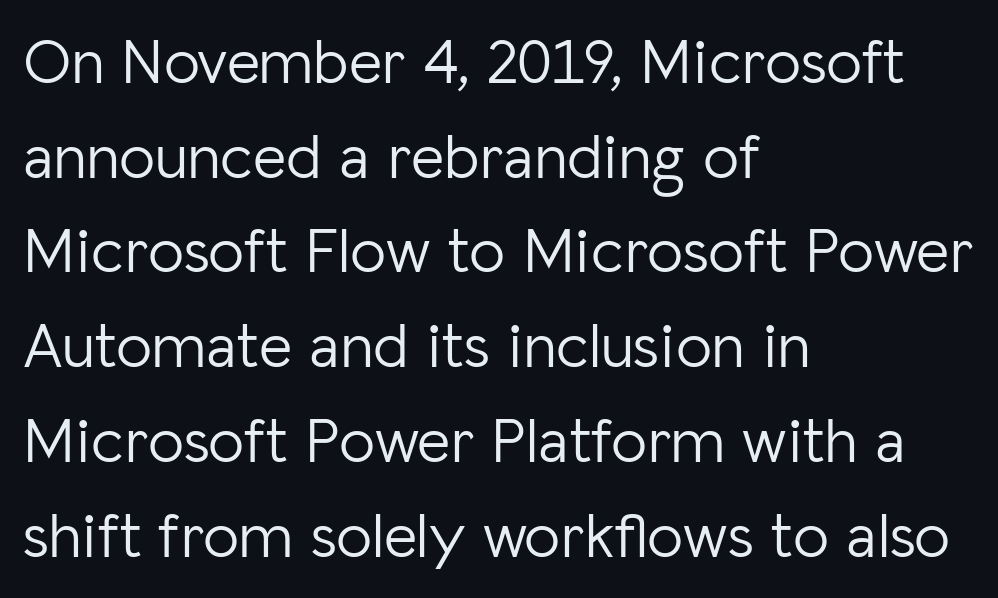
Q: Is the text bold? A: No.
Q: Is the text italic (slanted)? A: No, it is upright.
Q: Is the typeface a serif or a sans-serif typeface? A: Sans-serif.
Q: Is the text underlined? A: No.
Q: How is the paragraph aligned? A: Left-aligned.
Q: Is the spacing between letters normal or unusually wide? A: Normal.
Q: Is the spacing between lines tight, normal or loose? A: Normal.
Q: Width (condensed, normal, or wide)? A: Normal.
Q: Stroke contrast? A: Low.
Q: x-height? A: Medium.
Q: Monospaced? A: No.
